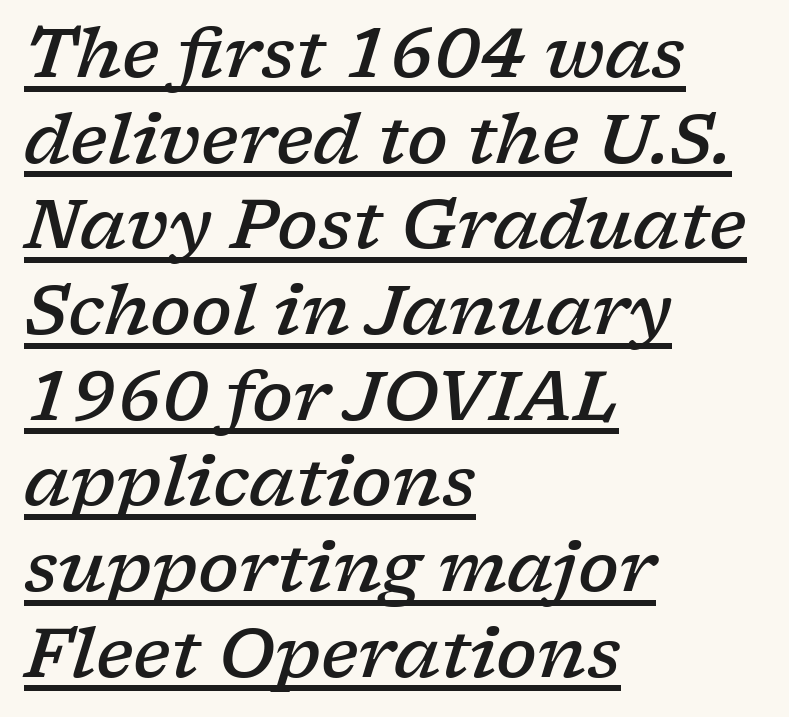
{"serif": "yes", "italic": "yes", "lean": "right", "slant_degrees": 17, "bold": "semi", "weight": "semibold", "width": "wide", "stroke_contrast": "low", "x_height": "medium", "monospaced": "no", "underline": "yes", "align": "left", "line_spacing": "normal", "line_spacing_ratio": 1.26, "letter_spacing": "normal", "letter_spacing_em": 0.0, "glyph_px": 68}
